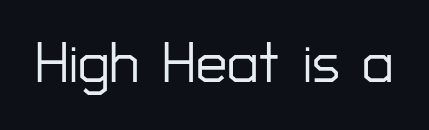
The letters carry no serifs — their stems end cleanly without finishing strokes. Words appear dense and cohesive because spacing is normal. Spacing verdict: proportional, widths tailored to each character. No italicization has been applied; the sample stays upright. The strip under each line holds only bare page.
